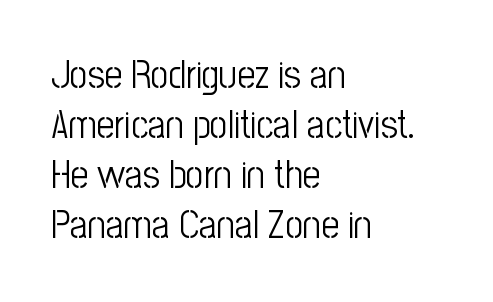
Nope, not italic — everything's standing straight. In terms of letterspacing, this is plain default setting. No letter is thick-stroked: the sample isn't bold. Examine the stroke ends and you'll find no serifs.
